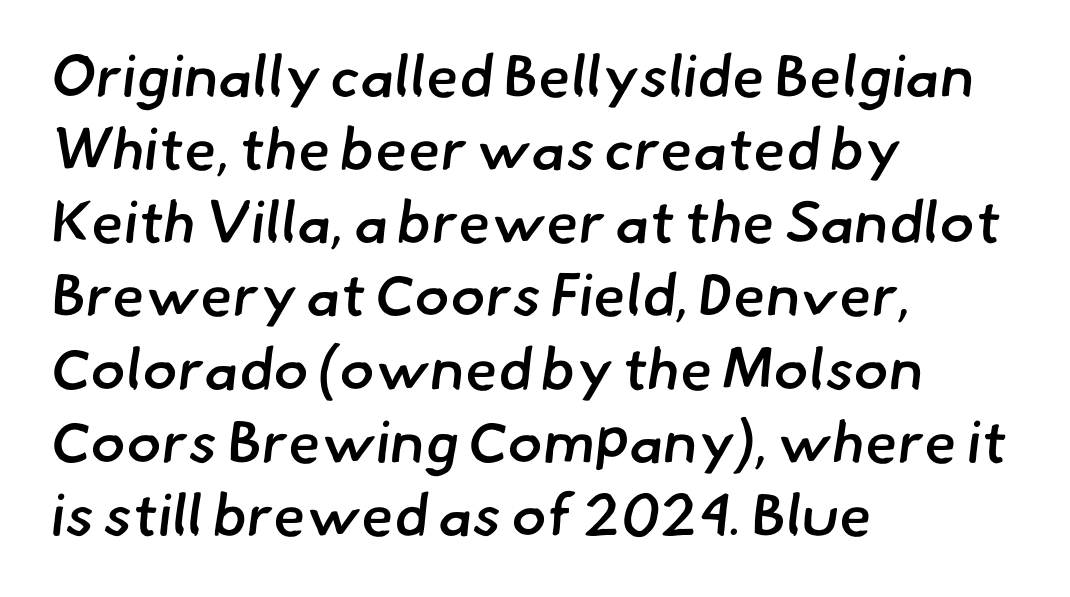
{"serif": "no", "bold": "semi", "weight": "semibold", "width": "normal", "stroke_contrast": "low", "x_height": "small", "monospaced": "no", "underline": "no", "align": "left", "line_spacing_ratio": 1.24, "letter_spacing": "normal", "letter_spacing_em": 0.0, "glyph_px": 59}
